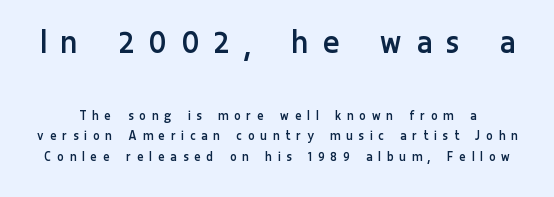
Q: Is the text bold? A: No.
Q: Is the text italic (slanted)? A: No, it is upright.
Q: Is the typeface a serif or a sans-serif typeface? A: Sans-serif.
Q: Is the text underlined? A: No.
Q: Is the spacing between letters normal or unusually wide? A: Unusually wide.
Q: Is the spacing between lines tight, normal or loose? A: Normal.
Q: Which block of text is set in a larger size, the first (top) or the second (bottom)? A: The first (top) one.
Q: Width (condensed, normal, or wide)? A: Condensed.
Q: Stroke contrast? A: Low.
Q: x-height? A: Medium.
Q: Monospaced? A: No.
